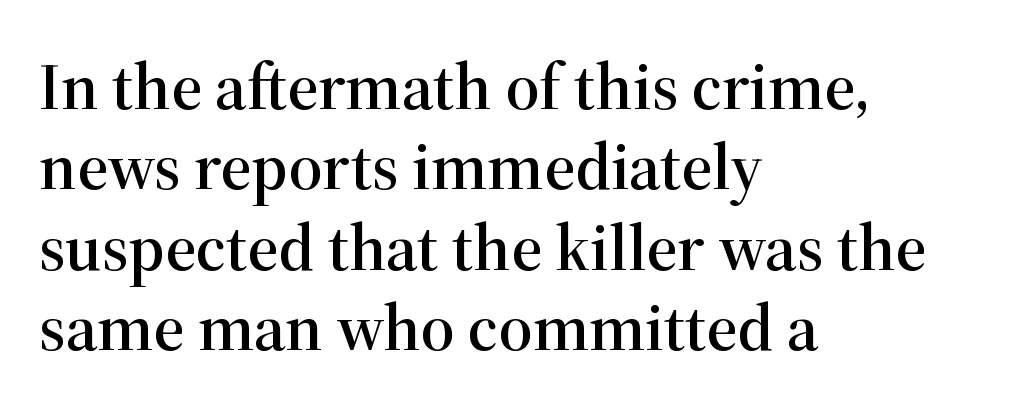
The image shows 67 px serif type, upright; set left-aligned, line spacing 1.2x, normal letter spacing, not underlined; high stroke contrast and a medium x-height.
